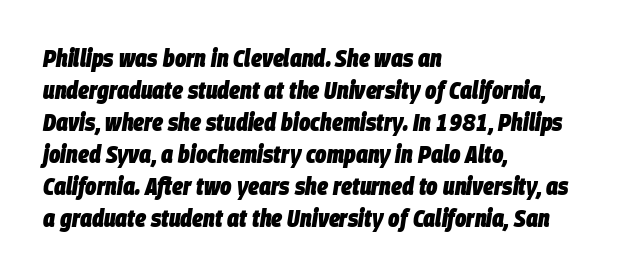
The image shows 24 px bold type, italic (leaning right); set left-aligned, normal line spacing (1.33x), normal letter spacing, not underlined.
